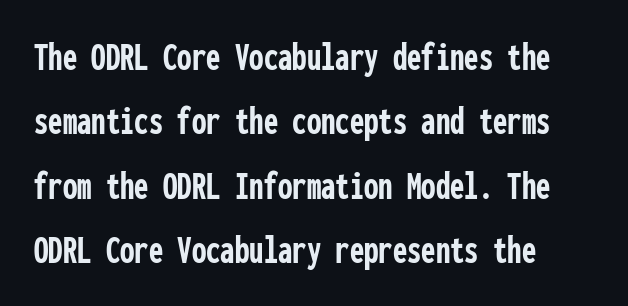
The image shows 41 px semibold, condensed sans-serif type, upright, monospaced; set left-aligned, normal line spacing (1.57x), normal letter spacing, not underlined; low stroke contrast and a medium x-height.
